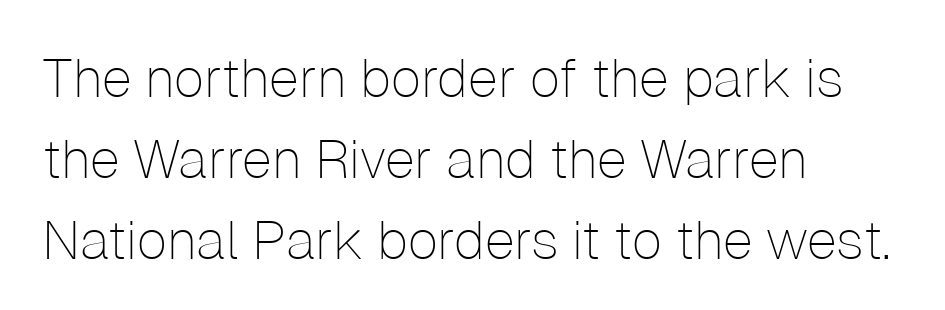
{"serif": "no", "italic": "no", "bold": "no", "weight": "thin", "width": "normal", "stroke_contrast": "low", "x_height": "medium", "monospaced": "no", "underline": "no", "align": "left", "line_spacing": "normal", "line_spacing_ratio": 1.5, "letter_spacing": "normal", "letter_spacing_em": 0.0, "glyph_px": 54}
